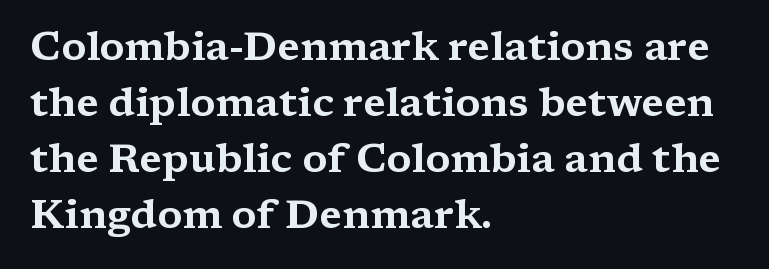
Q: Is the text italic (slanted)? A: No, it is upright.
Q: Is the typeface a serif or a sans-serif typeface? A: Serif.
Q: Is the text underlined? A: No.
Q: How is the paragraph aligned? A: Left-aligned.
Q: Is the spacing between letters normal or unusually wide? A: Normal.
Q: Is the spacing between lines tight, normal or loose? A: Normal.
Q: Width (condensed, normal, or wide)? A: Wide.
Q: Stroke contrast? A: Medium.
Q: x-height? A: Medium.
Q: Monospaced? A: No.
